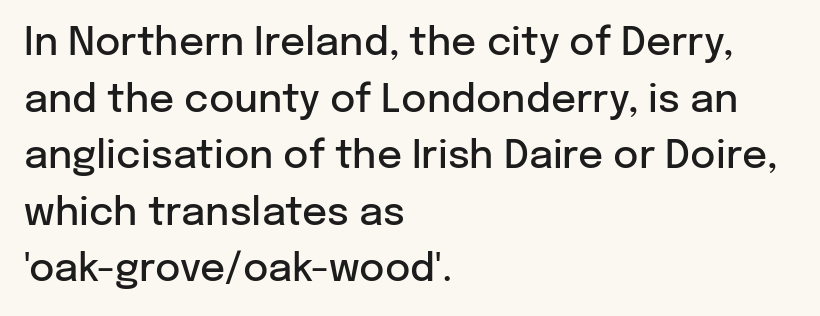
Q: Is the text bold? A: Semi-bold.
Q: Is the text italic (slanted)? A: No, it is upright.
Q: Is the typeface a serif or a sans-serif typeface? A: Sans-serif.
Q: Is the text underlined? A: No.
Q: How is the paragraph aligned? A: Left-aligned.
Q: Is the spacing between letters normal or unusually wide? A: Normal.
Q: Is the spacing between lines tight, normal or loose? A: Normal.
Q: Width (condensed, normal, or wide)? A: Normal.
Q: Stroke contrast? A: Low.
Q: x-height? A: Medium.
Q: Monospaced? A: No.
